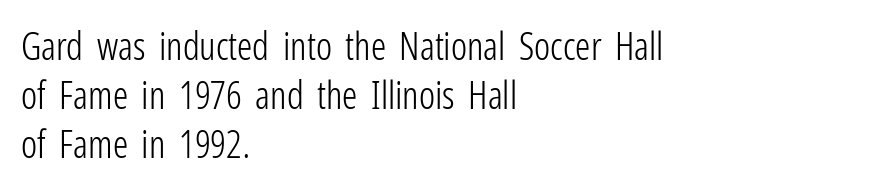
The image shows 38 px light, condensed sans-serif type, upright; set left-aligned, normal line spacing (1.29x), normal letter spacing, not underlined; low stroke contrast and a medium x-height.
